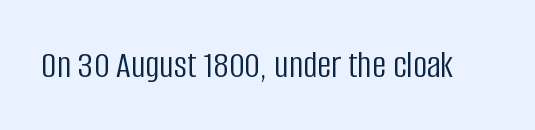
Q: Is the text bold? A: No.
Q: Is the text italic (slanted)? A: No, it is upright.
Q: Is the typeface a serif or a sans-serif typeface? A: Sans-serif.
Q: Is the text underlined? A: No.
Q: Is the spacing between letters normal or unusually wide? A: Normal.
Q: Width (condensed, normal, or wide)? A: Condensed.
Q: Stroke contrast? A: Low.
Q: x-height? A: Large.
Q: Monospaced? A: No.
